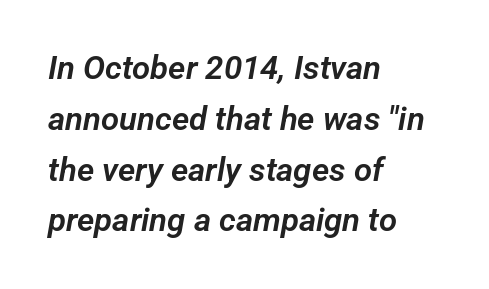
The image shows 33 px sans-serif type; set left-aligned, normal line spacing (1.54x), normal letter spacing, not underlined; low stroke contrast and a medium x-height.
